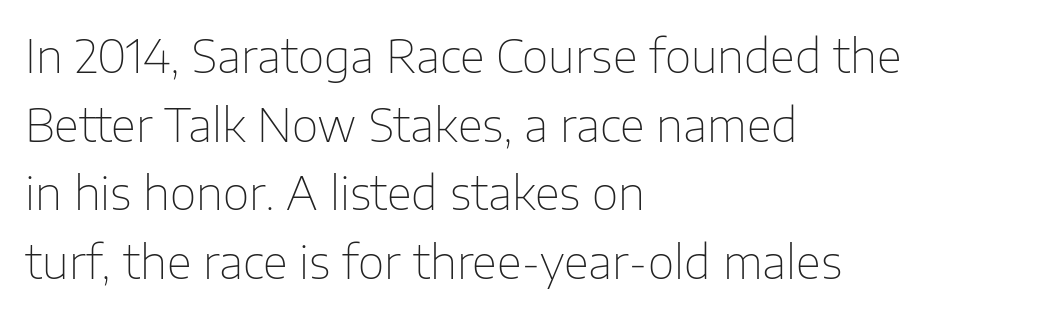
The rendering uses natural spacing where letterforms have individual widths. The font is comparable to plain body text, perhaps lighter. Horizontally, the lines are justified to the leading edge only. This sample uses a sans-serif face. Leading: standard. Tall strokes in this sample are plumb rather than angled.
